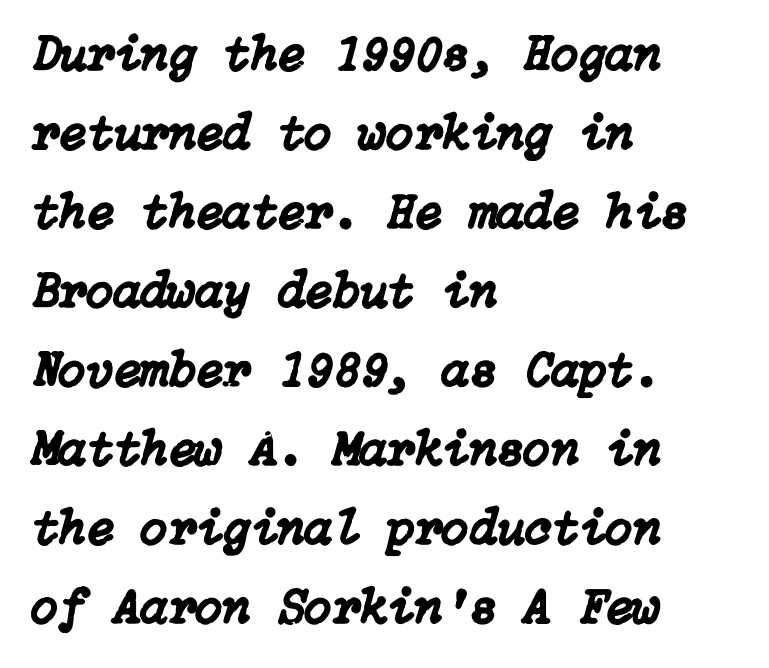
Compared with a centered layout, this one pins lines to the left instead. Would a proofreader flag this as italicized? Yes. The type is set solid horizontally, with unmodified tracking. The vertical gap from one line to the next is medium. Rule under the text: the space is simply empty.
